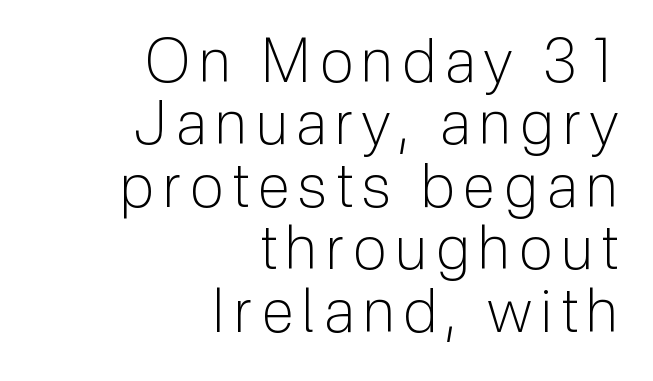
Stroke terminals: plain, sans-serif. The compositor pushed each line to the right boundary. The baseline area is clear. You could not count columns in this text — the font is proportionally spaced.
